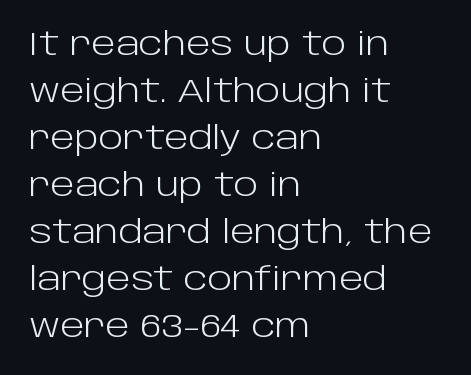
Character widths vary here, with narrow letters taking less room than wide ones. Underlining? Definitely not there. The passage is arranged the way most books set body copy — flush left. Reading down the column, the eye jumps a familiar distance to each next line.
